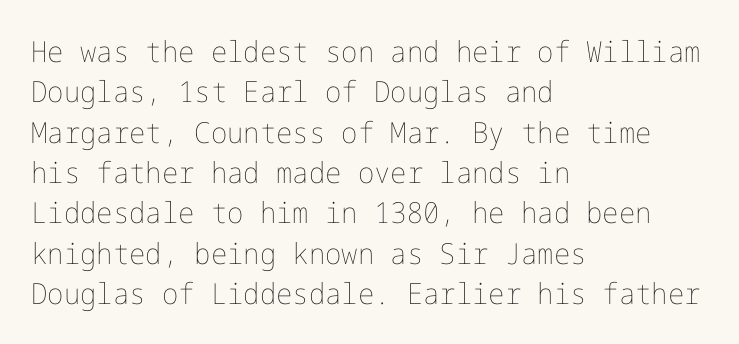
{"italic": "no", "bold": "no", "weight": "thin", "width": "normal", "stroke_contrast": "low", "x_height": "medium", "underline": "no", "align": "left", "line_spacing": "normal", "line_spacing_ratio": 1.39, "letter_spacing": "normal", "letter_spacing_em": 0.0, "glyph_px": 29}
